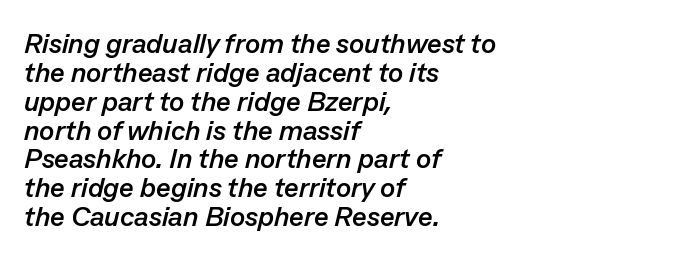
The image shows 28 px semibold type, italic (leaning right); set left-aligned, tight line spacing (1.03x), normal letter spacing, not underlined; low stroke contrast and a medium x-height.
